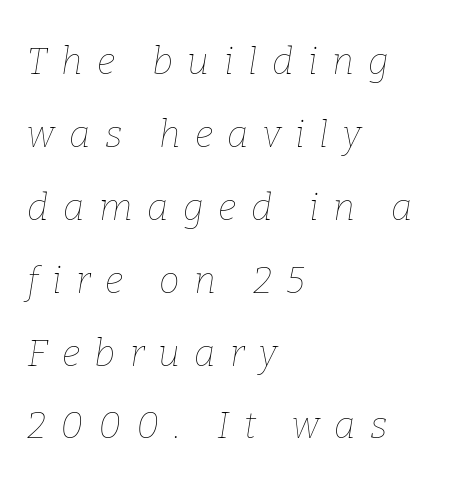
The image shows 37 px thin type, italic (leaning right); set left-aligned, loose line spacing (1.97x), unusually wide letter spacing (+0.39 em), not underlined; low stroke contrast and a medium x-height.
